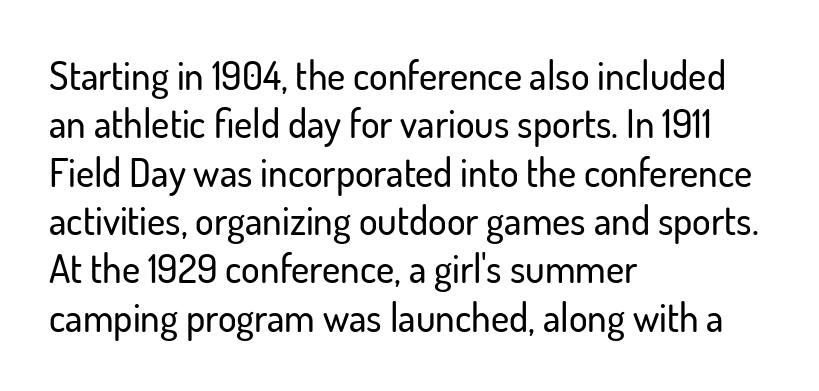
The image shows 39 px sans-serif type, upright; set left-aligned, line spacing 1.24x, normal letter spacing, not underlined; low stroke contrast and a small x-height.
